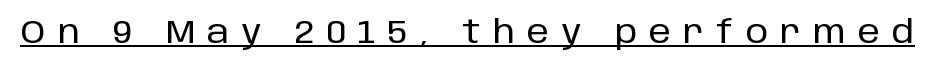
The face used here is proportionally spaced, like ordinary book or web type. Notice how the stems are strictly vertical — no italics here. Substantial extra tracking has been applied to these lines. Each letter's strokes conclude bluntly, with no projecting serifs.
